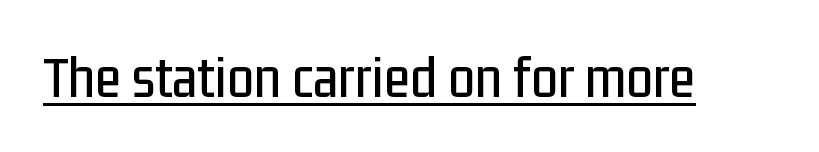
The image shows 60 px condensed sans-serif type, upright; set normal letter spacing, underlined; low stroke contrast and a medium x-height.
